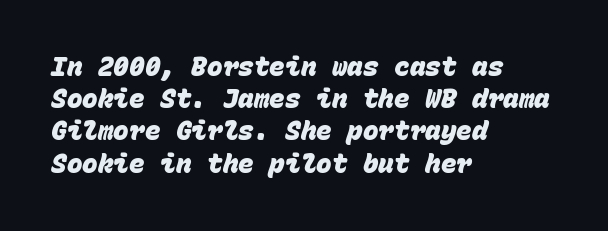
The image shows 26 px bold type; set left-aligned, line spacing 1.24x, normal letter spacing, not underlined.
